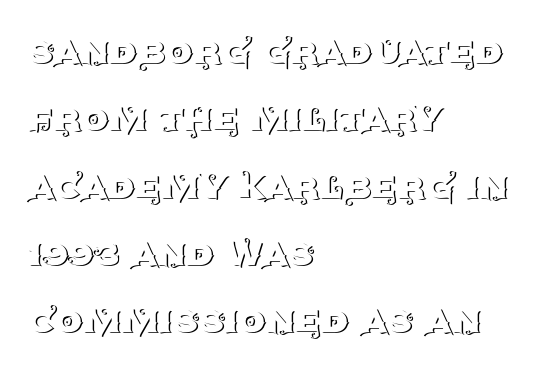
Q: Is the text bold? A: No.
Q: Is the text italic (slanted)? A: No, it is upright.
Q: Is the typeface a serif or a sans-serif typeface? A: Serif.
Q: Is the text underlined? A: No.
Q: How is the paragraph aligned? A: Left-aligned.
Q: Is the spacing between letters normal or unusually wide? A: Normal.
Q: Is the spacing between lines tight, normal or loose? A: Normal.
Q: Width (condensed, normal, or wide)? A: Normal.
Q: Stroke contrast? A: Medium.
Q: x-height? A: Large.
Q: Monospaced? A: No.
